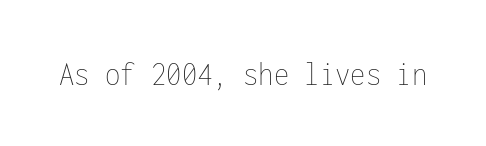
{"italic": "no", "bold": "no", "weight": "thin", "width": "condensed", "stroke_contrast": "low", "x_height": "medium", "monospaced": "yes", "underline": "no", "letter_spacing": "normal", "letter_spacing_em": 0.0, "glyph_px": 35}
